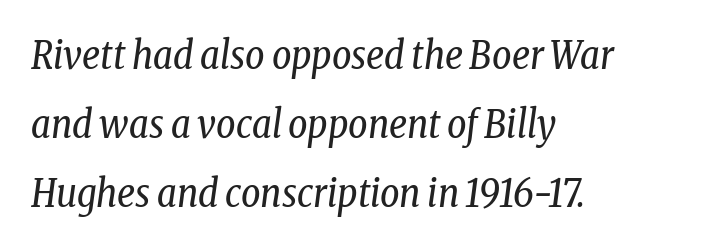
{"serif": "yes", "italic": "yes", "lean": "right", "slant_degrees": 8, "bold": "no", "weight": "regular", "width": "condensed", "stroke_contrast": "low", "x_height": "medium", "monospaced": "no", "underline": "no", "align": "left", "line_spacing_ratio": 1.82, "letter_spacing": "normal", "letter_spacing_em": 0.0, "glyph_px": 38}
